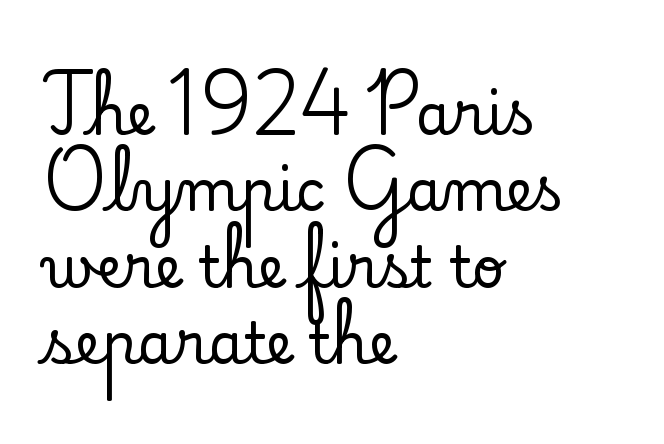
Q: Is the text italic (slanted)? A: No, it is upright.
Q: Is the typeface a serif or a sans-serif typeface? A: Serif.
Q: Is the text underlined? A: No.
Q: How is the paragraph aligned? A: Left-aligned.
Q: Is the spacing between letters normal or unusually wide? A: Normal.
Q: Is the spacing between lines tight, normal or loose? A: Normal.
Q: Width (condensed, normal, or wide)? A: Normal.
Q: Stroke contrast? A: Low.
Q: x-height? A: Small.
Q: Monospaced? A: No.
